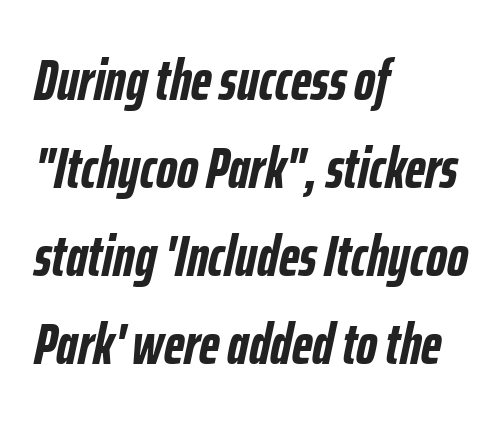
{"italic": "yes", "lean": "right", "slant_degrees": 12, "bold": "yes", "weight": "semibold", "width": "condensed", "stroke_contrast": "low", "x_height": "medium", "monospaced": "no", "underline": "no", "align": "left", "line_spacing": "normal", "line_spacing_ratio": 1.52, "letter_spacing": "normal", "letter_spacing_em": 0.0, "glyph_px": 58}
